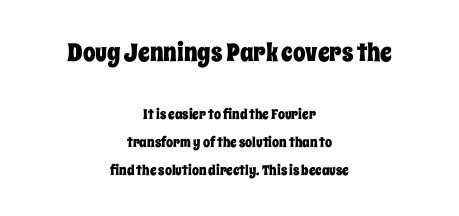
Horizontal bands of white between lines are thick stripes. Nobody touched the tracking dial on this one. The space beneath each line is pristine and unruled. Alignment: centered. Do the letters lean? They stand straight.
